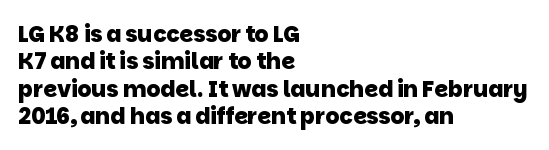
{"bold": "yes", "underline": "no", "align": "left", "line_spacing_ratio": 1.24, "letter_spacing": "normal", "letter_spacing_em": 0.0, "glyph_px": 22}
